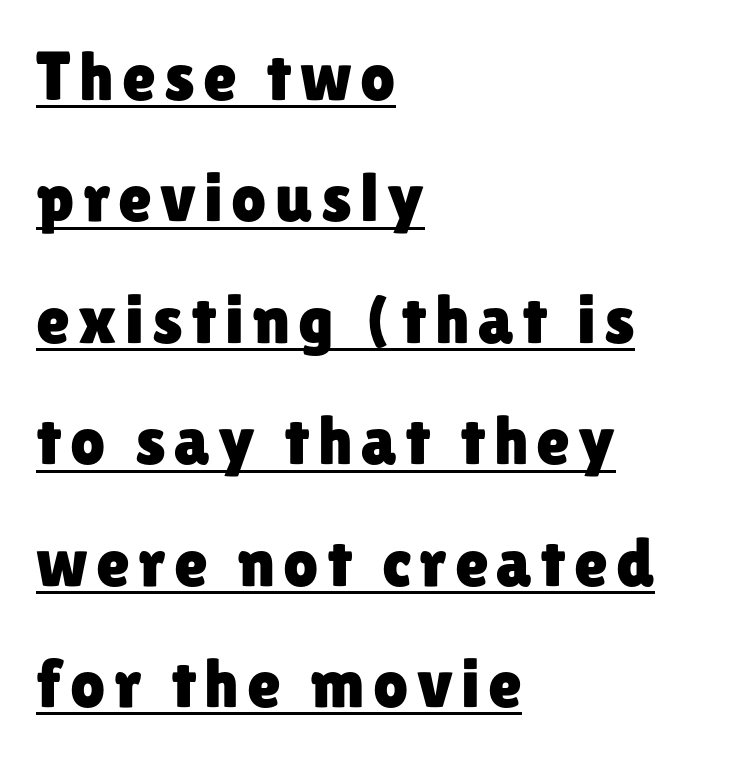
Q: Is the text italic (slanted)? A: No, it is upright.
Q: Is the typeface a serif or a sans-serif typeface? A: Sans-serif.
Q: Is the text underlined? A: Yes.
Q: How is the paragraph aligned? A: Left-aligned.
Q: Width (condensed, normal, or wide)? A: Normal.
Q: Stroke contrast? A: Low.
Q: x-height? A: Medium.
Q: Monospaced? A: No.
